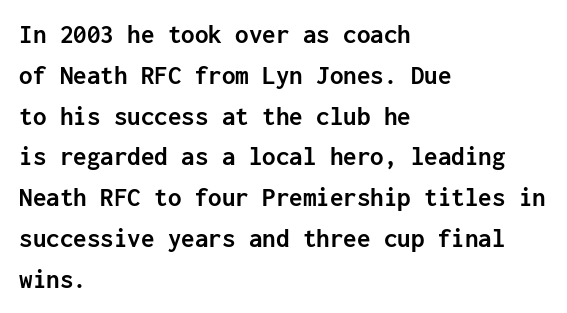
This is the regular roman posture of the typeface. Regarding leading, the lines here are spaced in the standard way. Heft: maximum for text — a bold. The specimen omits any rule beneath the text block's lines.
